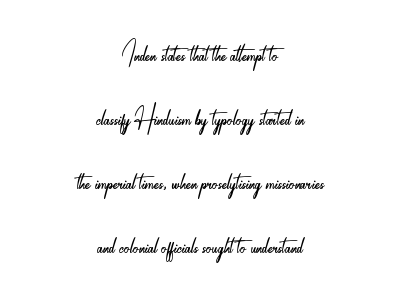
The image shows 35 px light, condensed sans-serif type; set centered, line spacing 1.83x, normal letter spacing, not underlined; low stroke contrast and a small x-height.
